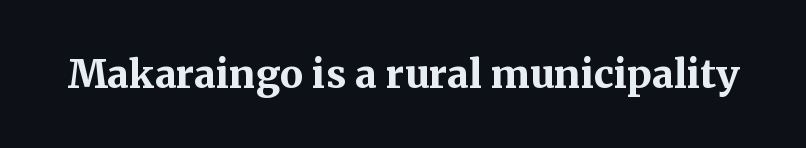
Q: Is the text bold? A: Yes.
Q: Is the text italic (slanted)? A: No, it is upright.
Q: Is the typeface a serif or a sans-serif typeface? A: Serif.
Q: Is the text underlined? A: No.
Q: Is the spacing between letters normal or unusually wide? A: Normal.
Q: Width (condensed, normal, or wide)? A: Normal.
Q: Stroke contrast? A: Medium.
Q: x-height? A: Medium.
Q: Monospaced? A: No.
